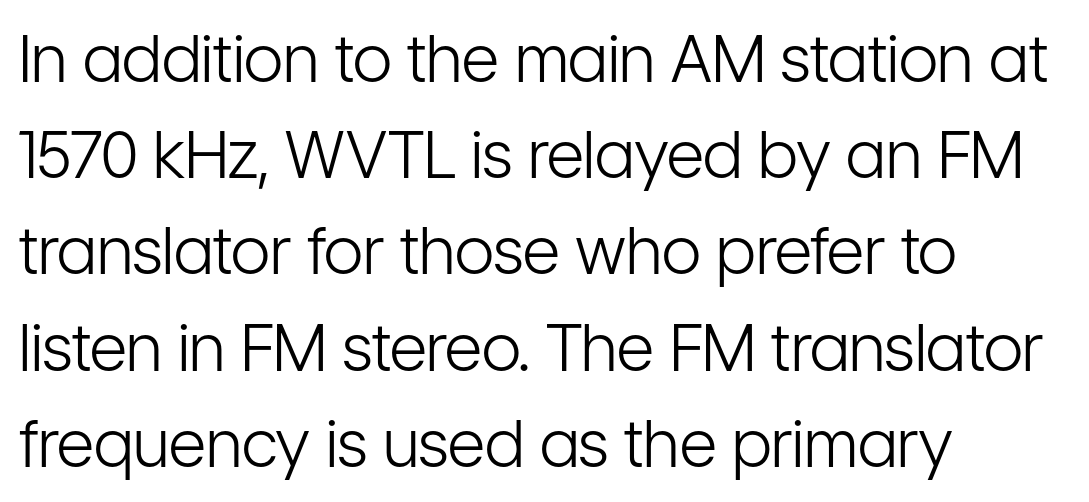
Q: Is the text bold? A: No.
Q: Is the text italic (slanted)? A: No, it is upright.
Q: Is the typeface a serif or a sans-serif typeface? A: Sans-serif.
Q: Is the text underlined? A: No.
Q: How is the paragraph aligned? A: Left-aligned.
Q: Is the spacing between letters normal or unusually wide? A: Normal.
Q: Is the spacing between lines tight, normal or loose? A: Normal.
Q: Width (condensed, normal, or wide)? A: Condensed.
Q: Stroke contrast? A: Low.
Q: x-height? A: Medium.
Q: Monospaced? A: No.
